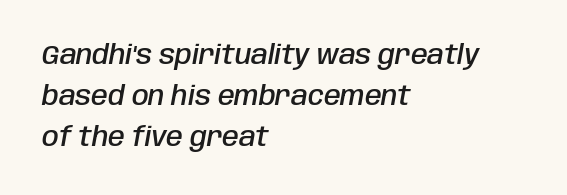
Q: Is the text bold? A: Semi-bold.
Q: Is the text italic (slanted)? A: Yes, it leans right by about 10 degrees.
Q: Is the text underlined? A: No.
Q: How is the paragraph aligned? A: Left-aligned.
Q: Is the spacing between letters normal or unusually wide? A: Normal.
Q: Is the spacing between lines tight, normal or loose? A: Normal.
